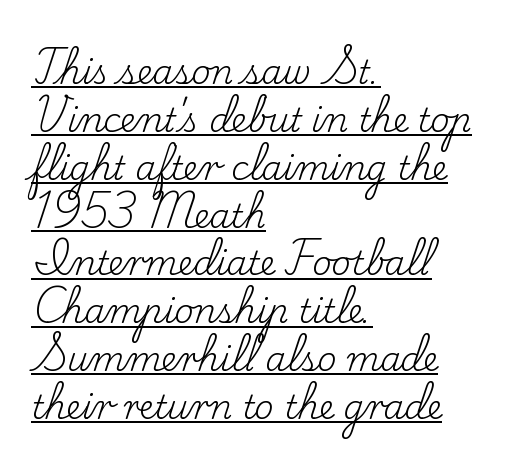
{"serif": "yes", "bold": "no", "weight": "regular", "width": "normal", "stroke_contrast": "low", "x_height": "small", "monospaced": "no", "underline": "yes", "align": "left", "line_spacing": "normal", "line_spacing_ratio": 1.45, "letter_spacing": "normal", "letter_spacing_em": 0.0, "glyph_px": 33}
